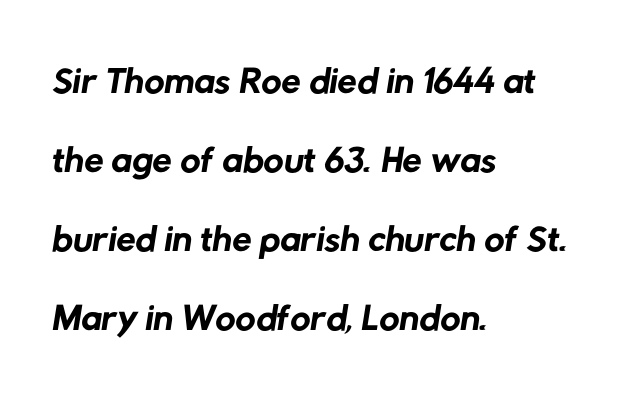
Q: Is the text bold? A: No.
Q: Is the typeface a serif or a sans-serif typeface? A: Sans-serif.
Q: Is the text underlined? A: No.
Q: How is the paragraph aligned? A: Left-aligned.
Q: Is the spacing between letters normal or unusually wide? A: Normal.
Q: Is the spacing between lines tight, normal or loose? A: Normal.
Q: Width (condensed, normal, or wide)? A: Normal.
Q: Stroke contrast? A: Low.
Q: x-height? A: Medium.
Q: Monospaced? A: No.
